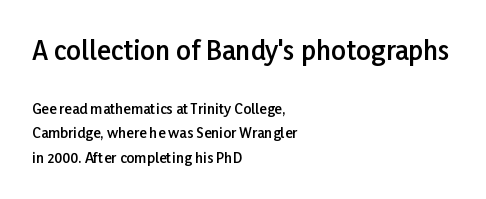
{"italic": "no", "bold": "semi", "underline": "no", "align": "left", "line_spacing_ratio": 1.76, "letter_spacing": "normal", "letter_spacing_em": 0.0, "larger_block": "first", "size_ratio": 1.86, "glyph_px": 26}
